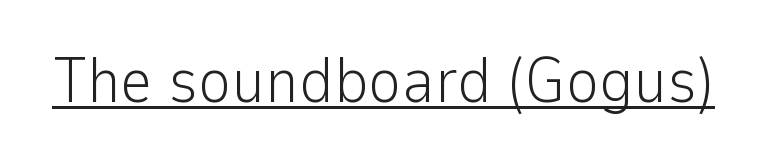
{"serif": "no", "italic": "no", "bold": "no", "weight": "light", "width": "normal", "stroke_contrast": "low", "x_height": "medium", "monospaced": "no", "underline": "yes", "letter_spacing": "normal", "letter_spacing_em": 0.0, "glyph_px": 64}
